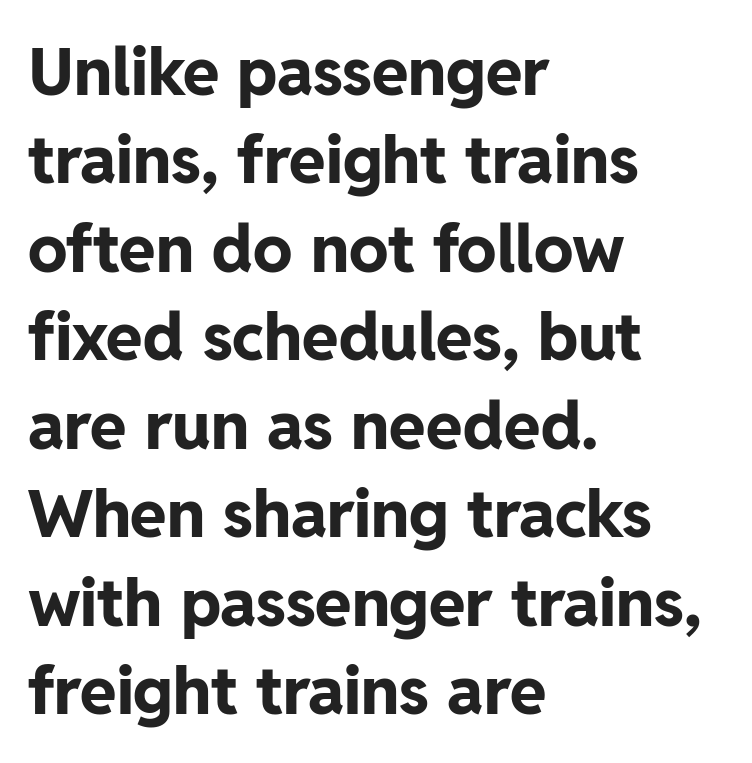
{"serif": "no", "italic": "no", "bold": "yes", "weight": "bold", "width": "normal", "stroke_contrast": "low", "x_height": "medium", "monospaced": "no", "underline": "no", "align": "left", "line_spacing": "normal", "line_spacing_ratio": 1.34, "letter_spacing": "normal", "letter_spacing_em": 0.0, "glyph_px": 66}
